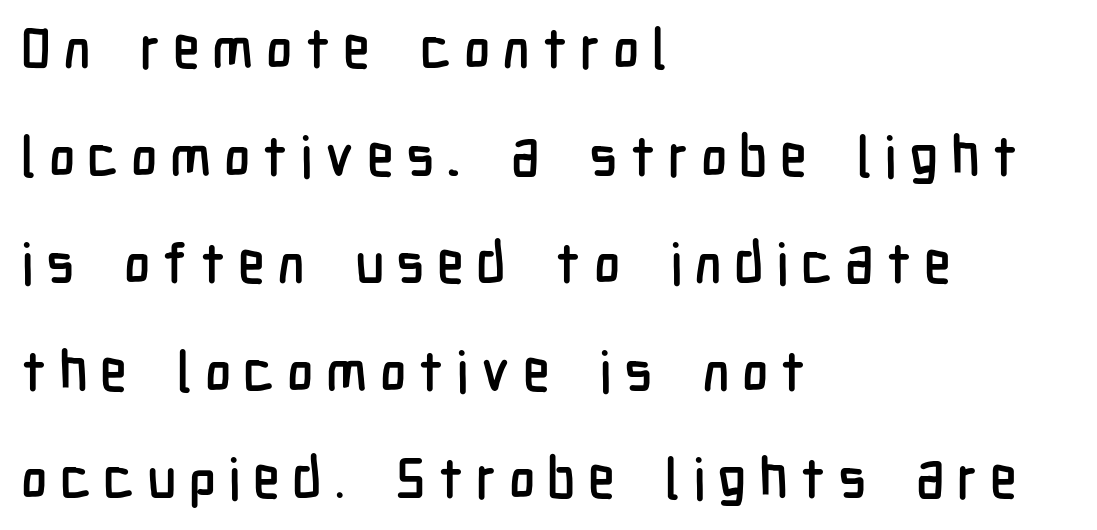
The image shows 56 px condensed sans-serif type, upright; set left-aligned, loose line spacing (1.92x), unusually wide letter spacing (+0.22 em), not underlined; low stroke contrast and a medium x-height.
